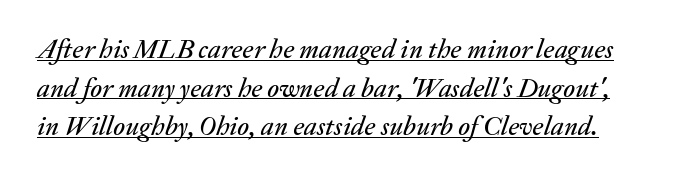
The image shows 27 px text type, italic (leaning right); set normal line spacing (1.43x), normal letter spacing, underlined.
